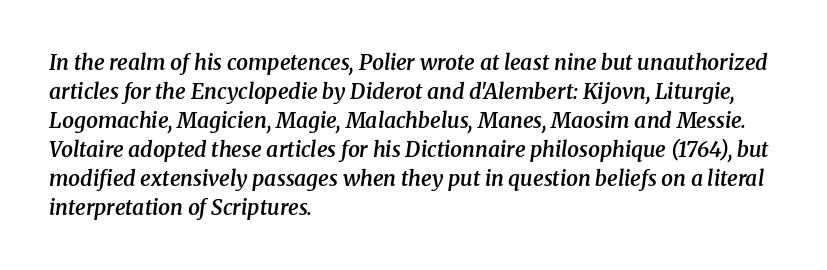
Q: Is the text bold? A: Semi-bold.
Q: Is the text italic (slanted)? A: Yes, it leans right by about 8 degrees.
Q: Is the text underlined? A: No.
Q: How is the paragraph aligned? A: Left-aligned.
Q: Is the spacing between letters normal or unusually wide? A: Normal.
Q: Is the spacing between lines tight, normal or loose? A: Normal.
